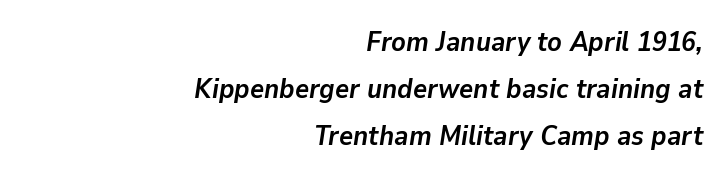
Compared with ordinary roman type, these characters are visibly tilted. Between one letter and the next there's only the usual sliver of space. This rendering features lettering with no underline. The passage shown is emphatically bold. In CSS terms this would be text-align: right.
